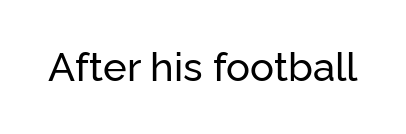
Every stem runs plumb, perpendicular to the baseline. The foot of each line stays bare and open. Here the designer chose a conventional face with non-uniform glyph widths. This rendering leaves character spacing at its baseline value.
